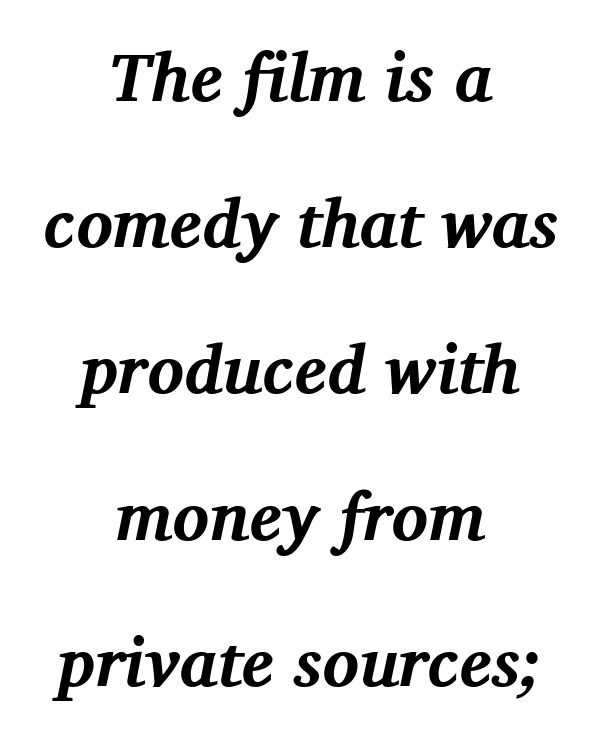
{"serif": "yes", "italic": "yes", "lean": "right", "slant_degrees": 11, "bold": "yes", "weight": "bold", "width": "normal", "stroke_contrast": "medium", "x_height": "medium", "monospaced": "no", "underline": "no", "align": "center", "line_spacing": "loose", "line_spacing_ratio": 2.15, "letter_spacing": "normal", "letter_spacing_em": 0.0, "glyph_px": 68}
